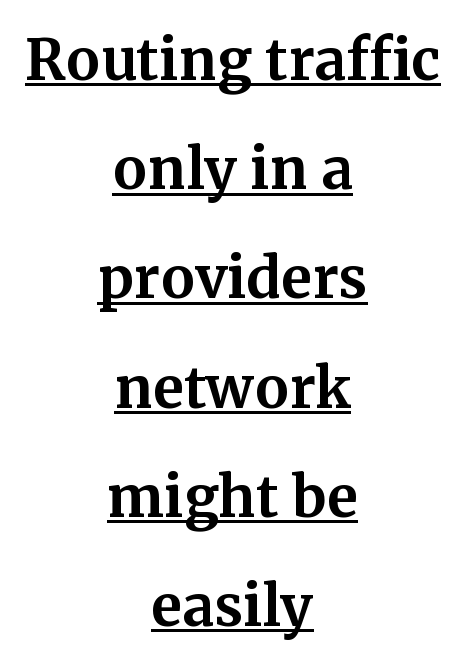
{"serif": "yes", "italic": "no", "bold": "yes", "weight": "bold", "width": "normal", "stroke_contrast": "medium", "x_height": "medium", "monospaced": "no", "underline": "yes", "align": "center", "line_spacing": "loose", "line_spacing_ratio": 1.95, "letter_spacing": "normal", "letter_spacing_em": 0.0, "glyph_px": 56}
